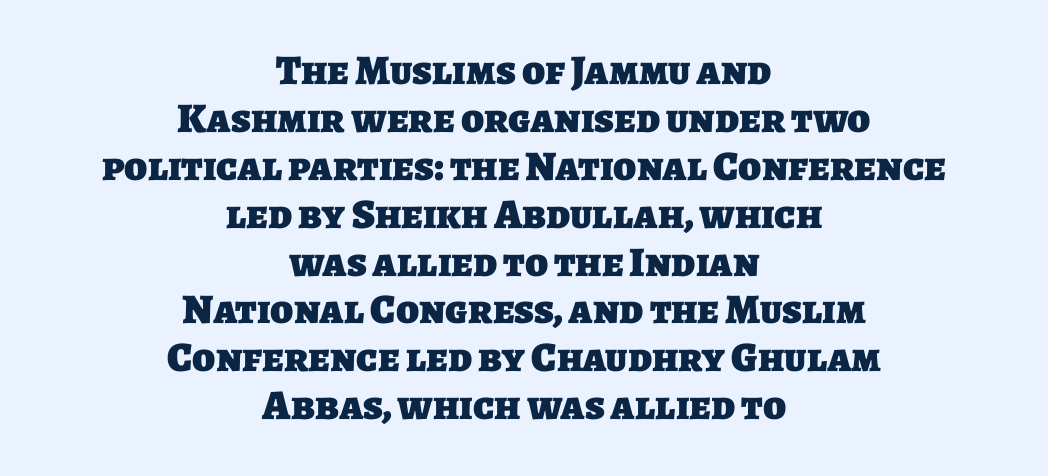
The image shows 42 px heavy sans-serif type; set centered, tight line spacing (1.14x), normal letter spacing, not underlined; low stroke contrast and a large x-height.
